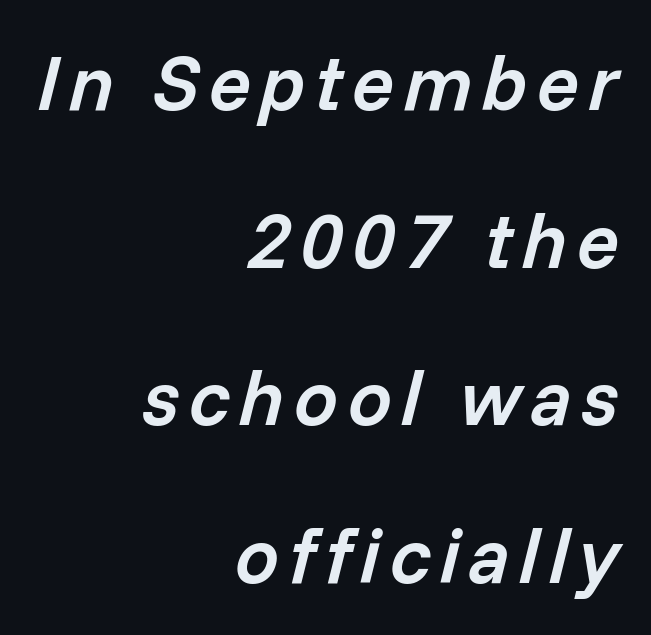
Reading down the block, your eye finds every line finishing at a fixed right position. This is moderately heavy type, rendered in semibold. Notice the wide empty band between every row — that's loose leading. Yep, that's italic — everything's leaning. Spacing verdict: proportional, widths tailored to each character.
